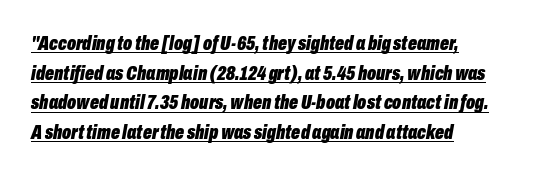
These lines sit exactly where default settings would place them. Does the lettering tilt? It does — this is italic. A student would call this left alignment; a typographer would say flush left, rag right. Students, observe the line beneath the letters — that is underlining. Tracking value appears to be zero — textbook default spacing. Notice how thick the strokes are: this is what a full bold looks like.
